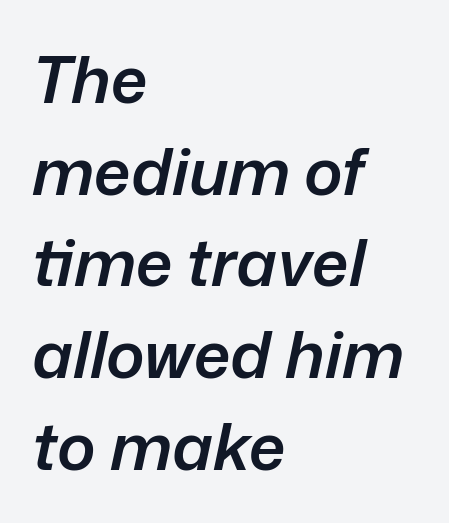
The image shows 65 px semibold type, italic (leaning right); set left-aligned, normal line spacing (1.41x), normal letter spacing, not underlined; low stroke contrast and a medium x-height.
